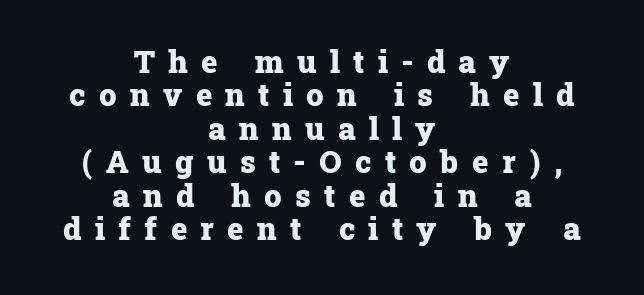
The image shows 31 px heavy serif type, upright; set centered, tight line spacing (1.08x), unusually wide letter spacing (+0.43 em), not underlined; low stroke contrast and a medium x-height.
